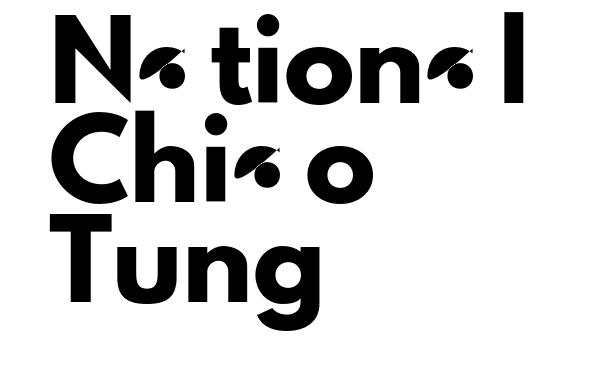
{"serif": "no", "italic": "no", "width": "normal", "stroke_contrast": "low", "x_height": "small", "monospaced": "no", "underline": "no", "align": "left", "line_spacing": "normal", "line_spacing_ratio": 1.4, "letter_spacing": "normal", "letter_spacing_em": 0.0, "glyph_px": 71}
